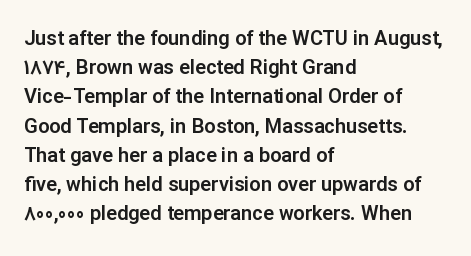
{"italic": "no", "underline": "no", "align": "left", "line_spacing": "normal", "line_spacing_ratio": 1.46, "letter_spacing": "normal", "letter_spacing_em": 0.0, "glyph_px": 20}
